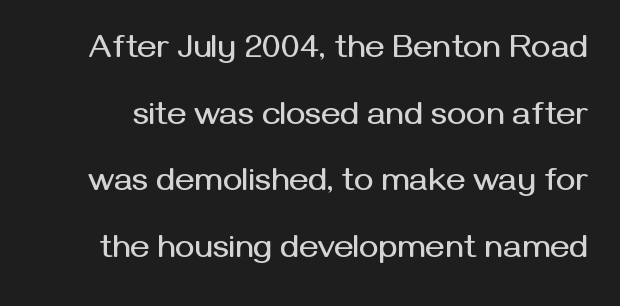
Q: Is the text italic (slanted)? A: No, it is upright.
Q: Is the typeface a serif or a sans-serif typeface? A: Sans-serif.
Q: Is the text underlined? A: No.
Q: Is the spacing between letters normal or unusually wide? A: Normal.
Q: Is the spacing between lines tight, normal or loose? A: Loose.
Q: Width (condensed, normal, or wide)? A: Normal.
Q: Stroke contrast? A: Medium.
Q: x-height? A: Medium.
Q: Monospaced? A: No.
